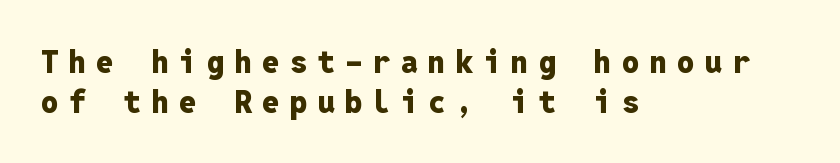
{"serif": "no", "italic": "no", "bold": "yes", "weight": "heavy", "width": "normal", "stroke_contrast": "low", "x_height": "medium", "monospaced": "yes", "underline": "no", "align": "left", "line_spacing": "normal", "line_spacing_ratio": 1.29, "letter_spacing": "wide", "letter_spacing_em": 0.33, "glyph_px": 31}
